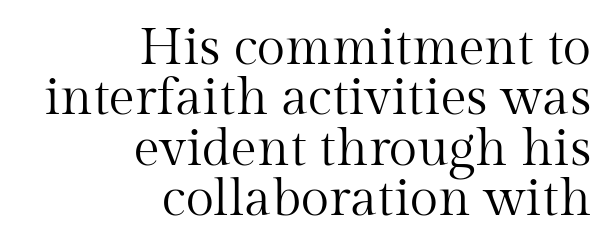
The image shows 52 px regular-weight serif type, upright; set right-aligned, tight line spacing (0.97x), normal letter spacing, not underlined; medium stroke contrast and a medium x-height.
